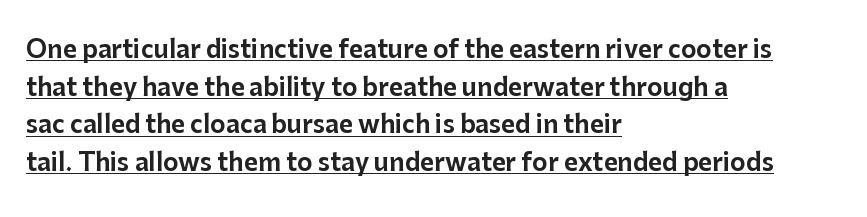
Q: Is the text italic (slanted)? A: No, it is upright.
Q: Is the text underlined? A: Yes.
Q: How is the paragraph aligned? A: Left-aligned.
Q: Is the spacing between letters normal or unusually wide? A: Normal.
Q: Is the spacing between lines tight, normal or loose? A: Normal.
